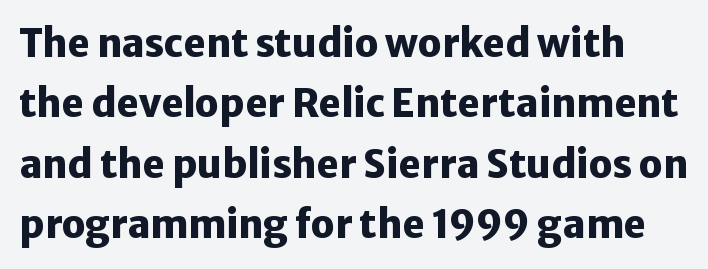
The image shows 38 px heavy sans-serif type, upright; set normal line spacing (1.59x), normal letter spacing, not underlined; low stroke contrast and a medium x-height.
